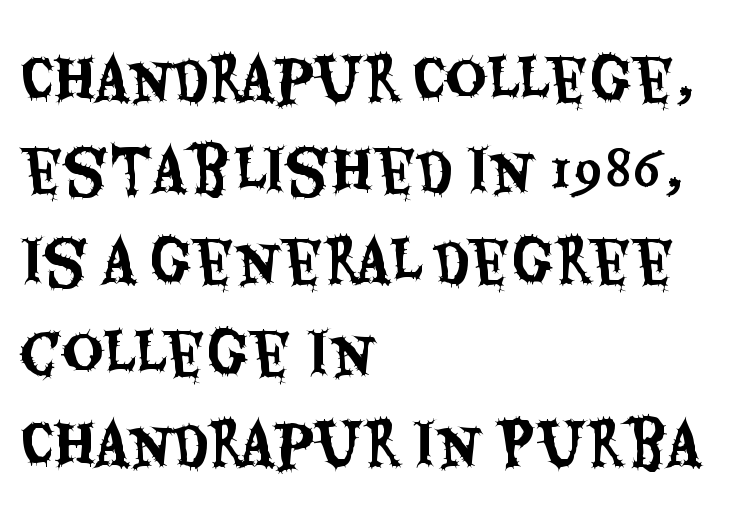
{"serif": "no", "italic": "no", "width": "condensed", "stroke_contrast": "medium", "x_height": "large", "monospaced": "no", "underline": "no", "align": "left", "line_spacing": "normal", "line_spacing_ratio": 1.6, "letter_spacing": "normal", "letter_spacing_em": 0.0, "glyph_px": 57}
